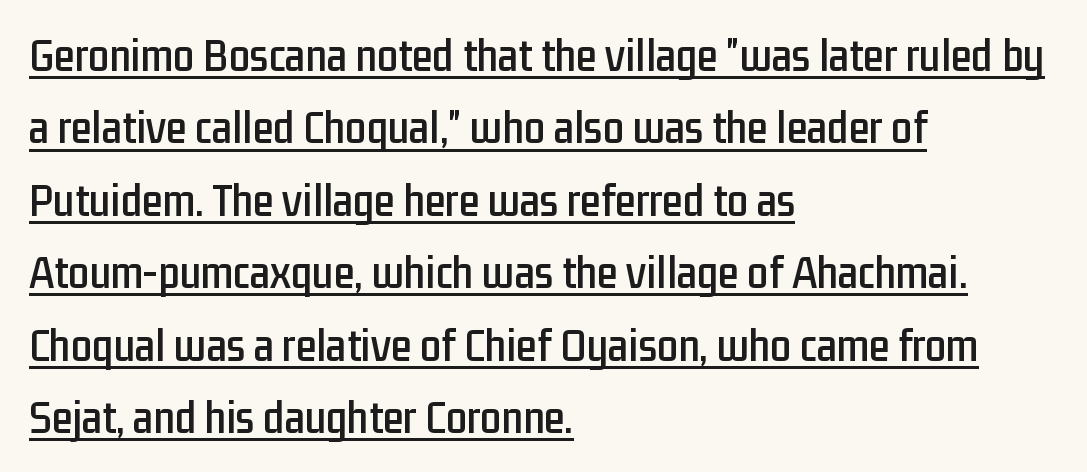
{"serif": "no", "italic": "no", "width": "condensed", "stroke_contrast": "low", "x_height": "medium", "monospaced": "no", "underline": "yes", "align": "left", "line_spacing": "normal", "line_spacing_ratio": 1.54, "letter_spacing": "normal", "letter_spacing_em": 0.0, "glyph_px": 47}
